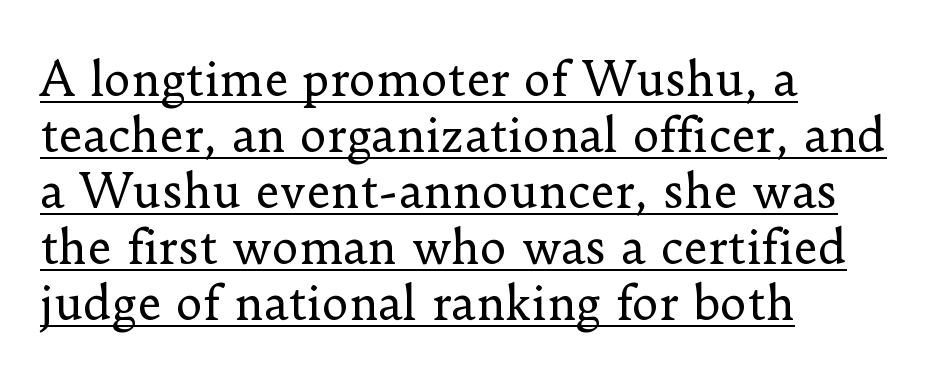
The image shows 46 px regular-weight serif type, upright; set left-aligned, line spacing 1.22x, normal letter spacing, underlined; low stroke contrast and a small x-height.
